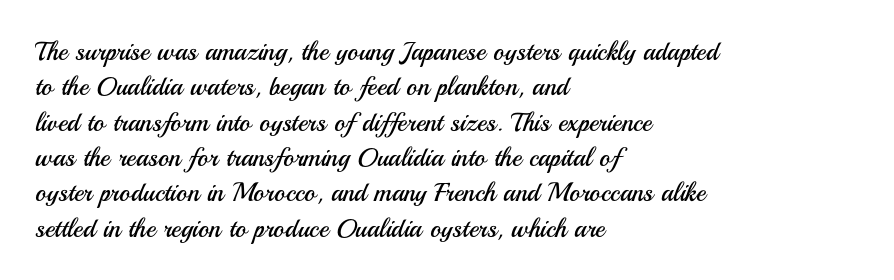
Q: Is the text bold? A: No.
Q: Is the text italic (slanted)? A: Yes.
Q: Is the text underlined? A: No.
Q: How is the paragraph aligned? A: Left-aligned.
Q: Is the spacing between letters normal or unusually wide? A: Normal.
Q: Is the spacing between lines tight, normal or loose? A: Normal.
